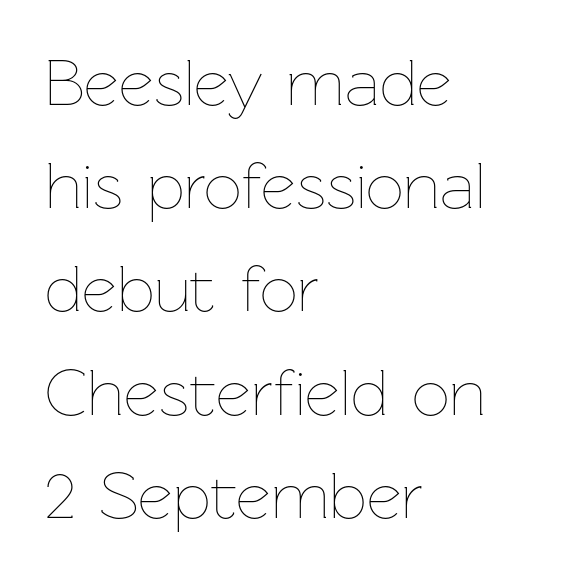
The letters sit at their default tracking, neither squeezed nor spread. Stroke mass is kept to a normal reading level or below. Each letter keeps its own natural width here, so spacing adapts to shape. Type without underlining.
